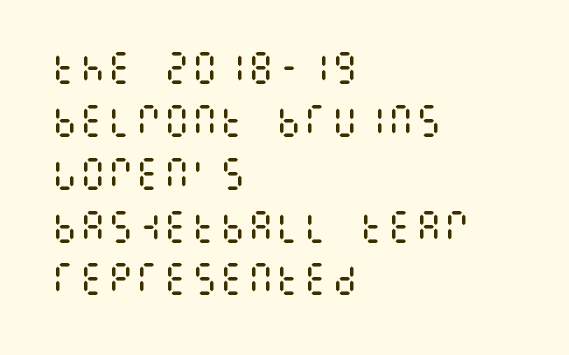
Type without underlining. The passage shown stacks its lines at a standard gap. The rag falls on the right side of this text block. Designer's note — italics off, roman on. The typeface has the unassuming heft of standard copy or less.
